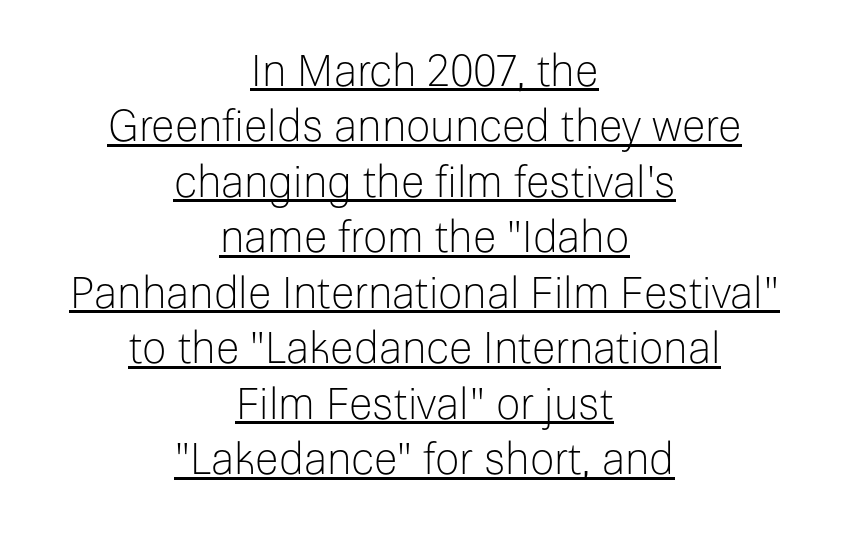
What's the leading like? Ordinary, nothing unusual. Ordinary non-slanted type is in use. Is this a fixed-width face? No — the glyphs have proportional, varying widths. Type style note: lacks serifs.
